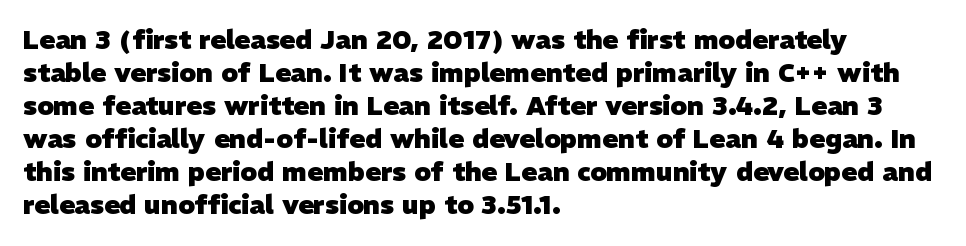
Does the leading feel generous? No, just average. Letters rest on an invisible, unmarked baseline. The glyphs have the mass of a bold cut. Typeset ragged right — the left edge is the straight one.
